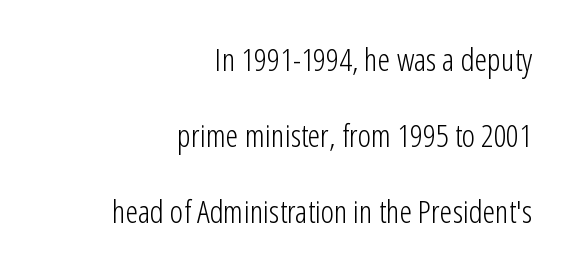
The image shows 32 px light, condensed sans-serif type, upright; set right-aligned, loose line spacing (2.38x), normal letter spacing, not underlined; low stroke contrast and a medium x-height.
